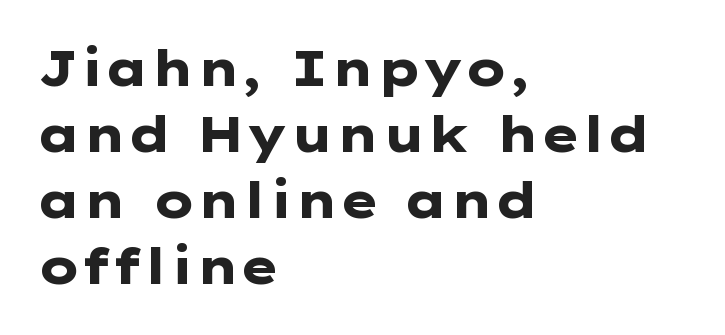
The image shows 49 px heavy, wide sans-serif type, upright; set left-aligned, normal line spacing (1.35x), normal letter spacing, not underlined; low stroke contrast and a medium x-height.
